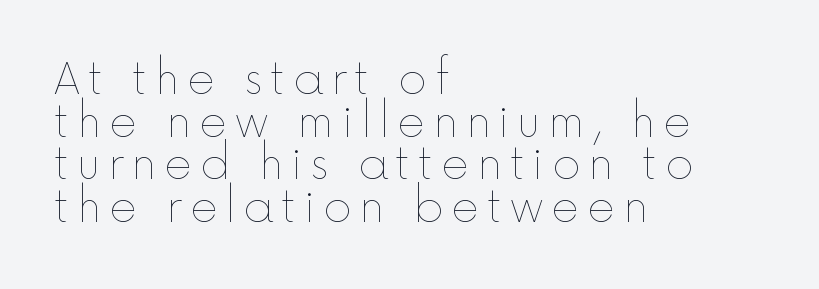
You could not count columns in this text — the font is proportionally spaced. The passage shown stacks its lines with hardly any gap. Each line starts at the same left margin while the right side varies. The letterforms sit at book weight or below.
